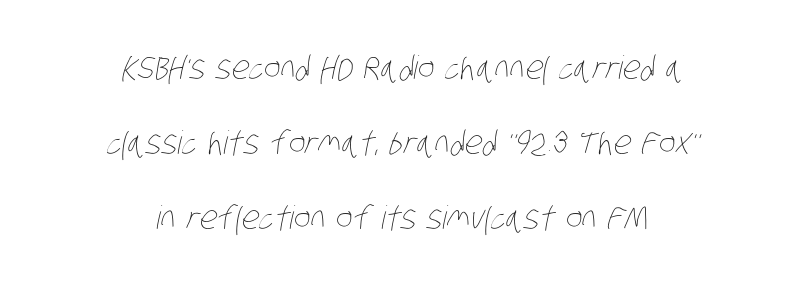
{"bold": "no", "weight": "thin", "width": "condensed", "stroke_contrast": "low", "x_height": "large", "monospaced": "no", "underline": "no", "align": "center", "line_spacing": "loose", "line_spacing_ratio": 2.34, "letter_spacing": "normal", "letter_spacing_em": 0.0, "glyph_px": 32}
